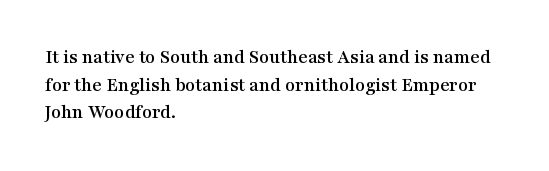
The block of text has a typical density, with ordinary space between rows. The letters stand straight up with perfectly vertical stems. Line starts are locked; line ends wander. Between one letter and the next there's only the usual sliver of space. Type without underlining.
